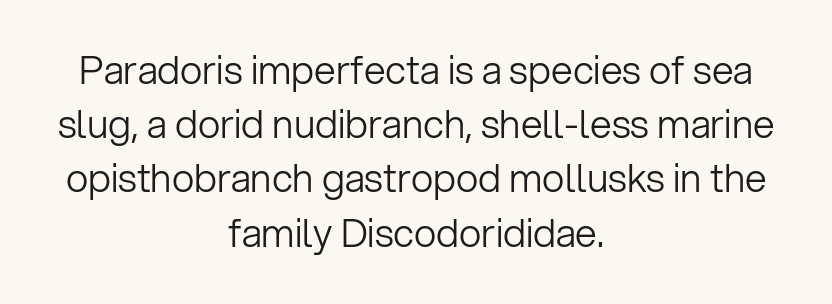
The letters sit at their default tracking, neither squeezed nor spread. Is there any slant? The stems are plumb. The typesetter chose a symmetrical, centered arrangement here. The typesetting does not lean heavy: it is not bold. Leading matches the norm, producing a regular column.
